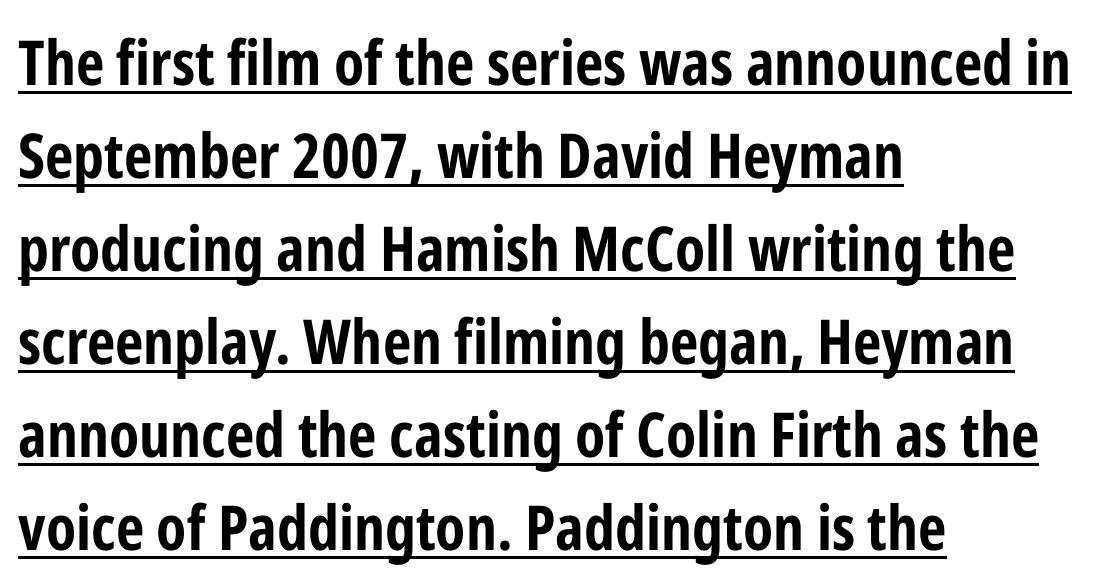
Q: Is the text bold? A: Yes.
Q: Is the text italic (slanted)? A: No, it is upright.
Q: Is the typeface a serif or a sans-serif typeface? A: Sans-serif.
Q: Is the text underlined? A: Yes.
Q: How is the paragraph aligned? A: Left-aligned.
Q: Is the spacing between letters normal or unusually wide? A: Normal.
Q: Is the spacing between lines tight, normal or loose? A: Normal.
Q: Width (condensed, normal, or wide)? A: Condensed.
Q: Stroke contrast? A: Low.
Q: x-height? A: Medium.
Q: Monospaced? A: No.
